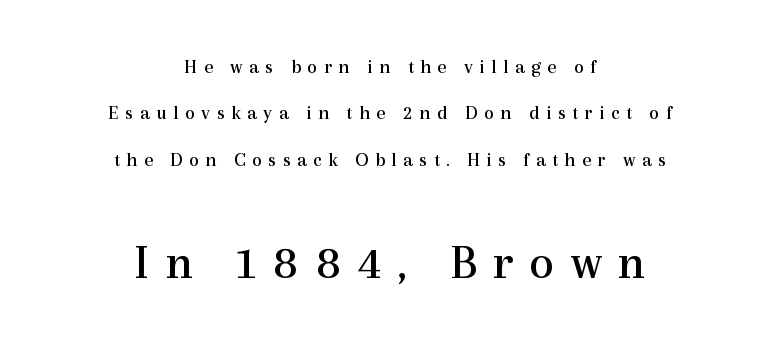
Q: Is the text bold? A: No.
Q: Is the text italic (slanted)? A: No, it is upright.
Q: Is the typeface a serif or a sans-serif typeface? A: Serif.
Q: Is the text underlined? A: No.
Q: How is the paragraph aligned? A: Centered.
Q: Is the spacing between letters normal or unusually wide? A: Unusually wide.
Q: Is the spacing between lines tight, normal or loose? A: Loose.
Q: Which block of text is set in a larger size, the first (top) or the second (bottom)? A: The second (bottom) one.
Q: Width (condensed, normal, or wide)? A: Normal.
Q: x-height? A: Medium.
Q: Monospaced? A: No.
